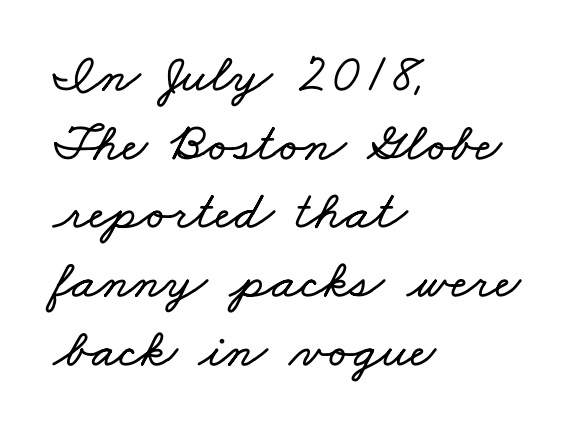
Q: Is the text underlined? A: No.
Q: How is the paragraph aligned? A: Left-aligned.
Q: Is the spacing between letters normal or unusually wide? A: Normal.
Q: Is the spacing between lines tight, normal or loose? A: Normal.
Q: Width (condensed, normal, or wide)? A: Wide.
Q: Stroke contrast? A: Low.
Q: x-height? A: Small.
Q: Monospaced? A: No.
